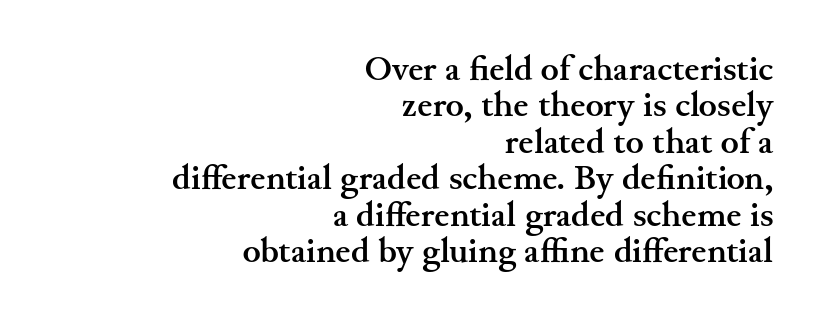
Q: Is the text bold? A: Yes.
Q: Is the text italic (slanted)? A: No, it is upright.
Q: Is the typeface a serif or a sans-serif typeface? A: Serif.
Q: Is the text underlined? A: No.
Q: How is the paragraph aligned? A: Right-aligned.
Q: Is the spacing between letters normal or unusually wide? A: Normal.
Q: Is the spacing between lines tight, normal or loose? A: Tight.
Q: Width (condensed, normal, or wide)? A: Wide.
Q: Stroke contrast? A: Medium.
Q: x-height? A: Small.
Q: Monospaced? A: No.
